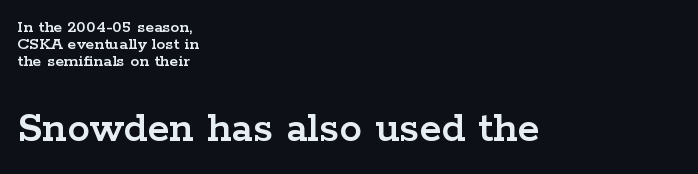
Compare the two chunks: the lower has the greater cap height. Visually the block forms a straight wall on the left and a jagged coastline on the right. Vertical strokes here are truly vertical. The baseline area is clear. Nobody touched the tracking dial on this one.
